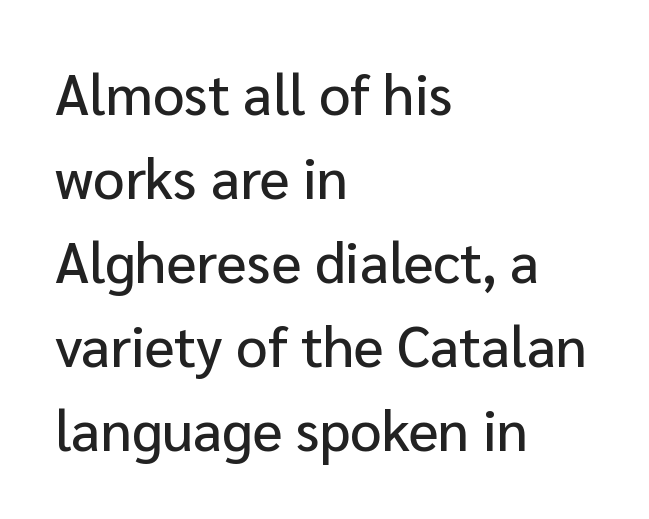
{"serif": "no", "italic": "no", "width": "normal", "stroke_contrast": "low", "x_height": "medium", "monospaced": "no", "underline": "no", "align": "left", "line_spacing": "normal", "line_spacing_ratio": 1.5, "letter_spacing": "normal", "letter_spacing_em": 0.0, "glyph_px": 56}
